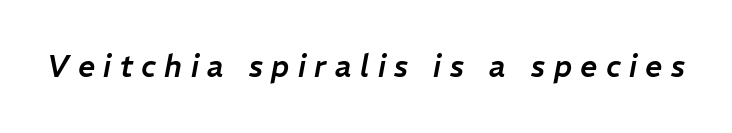
The type is letterspaced generously, with wide tracking. Anything drawn beneath the words? Only blank space. You can tell it's italic because the verticals aren't actually vertical. Varying glyph widths throughout — classic text-font behaviour.
